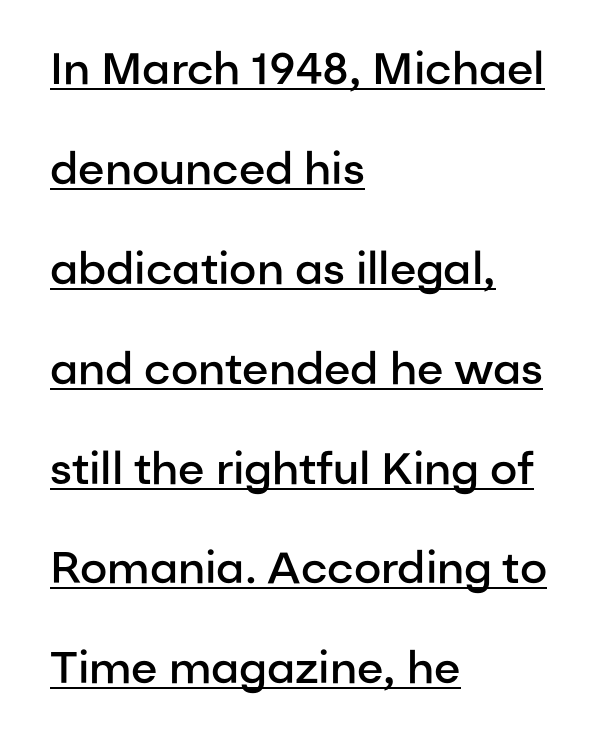
On the weight axis this lands at semibold, roughly 600. Line beginnings align vertically; line endings do not. Regarding serifs, this sample does without them. Tracking value appears to be zero — textbook default spacing. Each line of the rendering has a horizontal stroke beneath the glyphs. Italic: no, the glyphs are upright roman.
